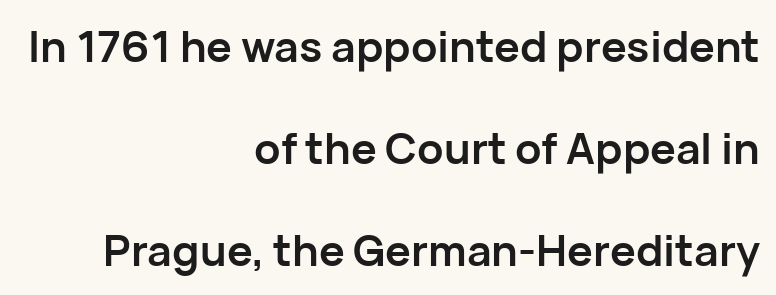
Q: Is the text bold? A: Yes.
Q: Is the text italic (slanted)? A: No, it is upright.
Q: Is the typeface a serif or a sans-serif typeface? A: Sans-serif.
Q: Is the text underlined? A: No.
Q: How is the paragraph aligned? A: Right-aligned.
Q: Is the spacing between letters normal or unusually wide? A: Normal.
Q: Is the spacing between lines tight, normal or loose? A: Loose.
Q: Width (condensed, normal, or wide)? A: Normal.
Q: Stroke contrast? A: Low.
Q: x-height? A: Medium.
Q: Monospaced? A: No.
